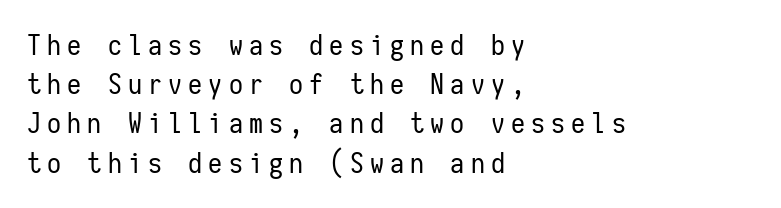
The passage shown has open, widely tracked lettering throughout. The strokes carry an ordinary text weight at most. The gap between lines stays unmarked. Check where the strokes stop: nothing finishes them off — pure sans. Teacher's note: observe the even left margin — that is flush-left alignment. Each letter, wide or thin by design, is forced into the same width here.
